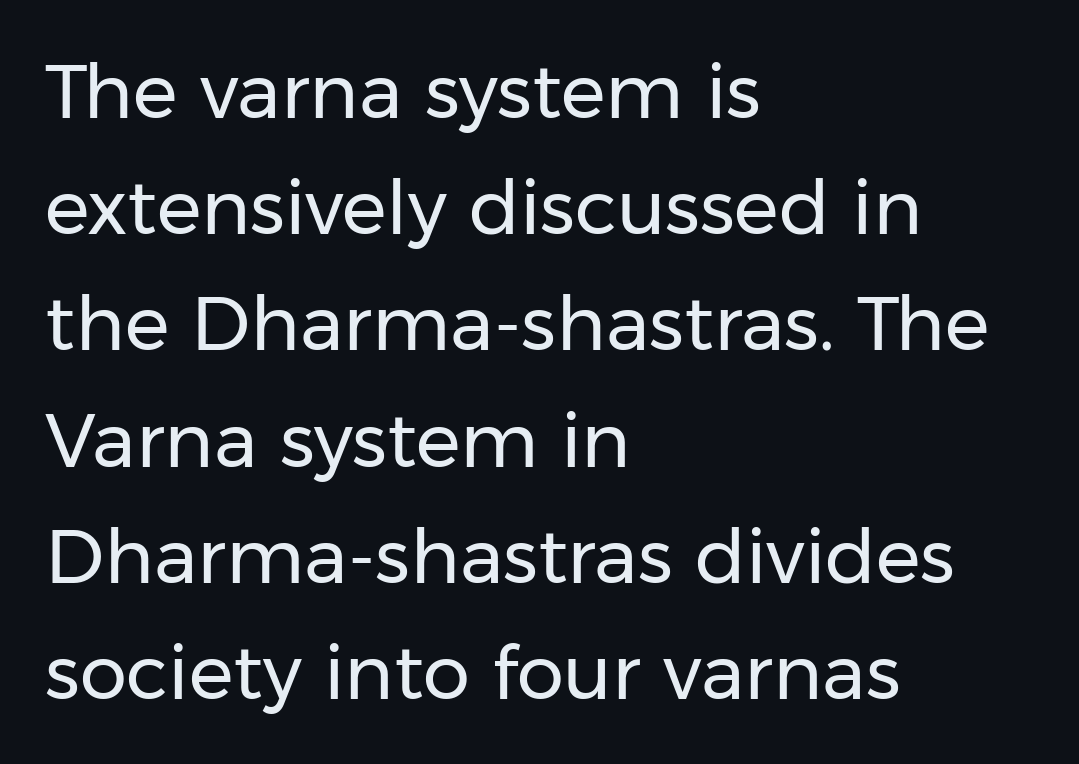
{"serif": "no", "italic": "no", "bold": "no", "weight": "regular", "width": "normal", "stroke_contrast": "low", "x_height": "medium", "monospaced": "no", "underline": "no", "align": "left", "line_spacing": "normal", "line_spacing_ratio": 1.55, "letter_spacing": "normal", "letter_spacing_em": 0.0, "glyph_px": 75}
